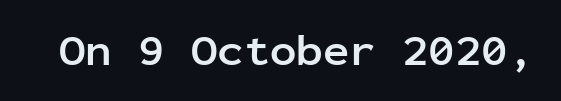
The image shows 44 px semibold sans-serif type, upright, monospaced; set normal letter spacing, not underlined; low stroke contrast and a medium x-height.
